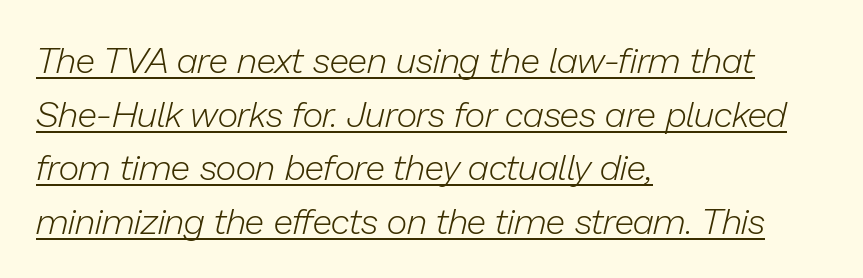
The string is rendered with underlining switched on. Characters are canted at an angle relative to the baseline's perpendicular. This block has exactly the height ordinary leading produces. Is the letter spacing exaggerated? No — it looks like the ordinary default. Letters have the restrained weight of plain body copy at most. Note the varied advance widths — an 'i' is clearly narrower than an 'm'.
